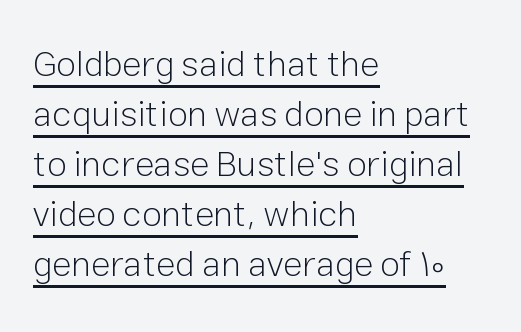
Stems and bowls with no extra thickness — not bold. Compared with typical body copy, the letter spacing here is the same. You can tell it's not italic because the verticals are truly vertical. Looks like someone drew a line under every word here. Horizontal alignment here is leftward, the default for most running prose.
